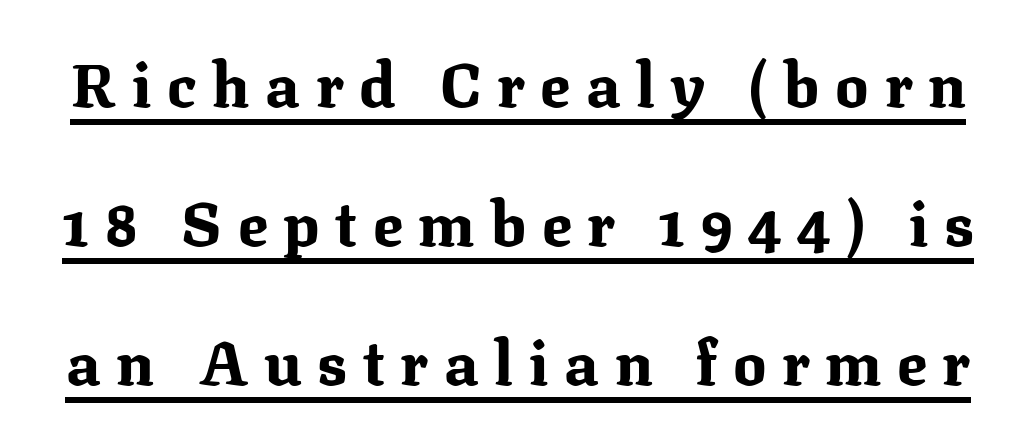
The image shows 62 px bold serif type, upright; set loose line spacing (2.24x), unusually wide letter spacing (+0.25 em), underlined; medium stroke contrast and a medium x-height.
